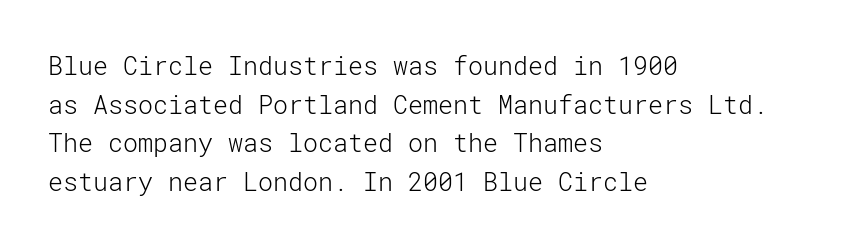
{"italic": "no", "bold": "no", "underline": "no", "align": "left", "line_spacing": "normal", "line_spacing_ratio": 1.55, "letter_spacing": "normal", "letter_spacing_em": 0.0, "glyph_px": 25}
